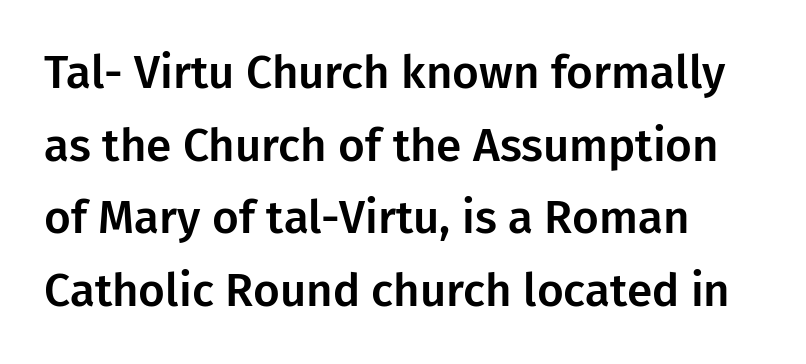
The image shows 46 px sans-serif type, upright; set left-aligned, normal line spacing (1.58x), normal letter spacing, not underlined; low stroke contrast and a medium x-height.
